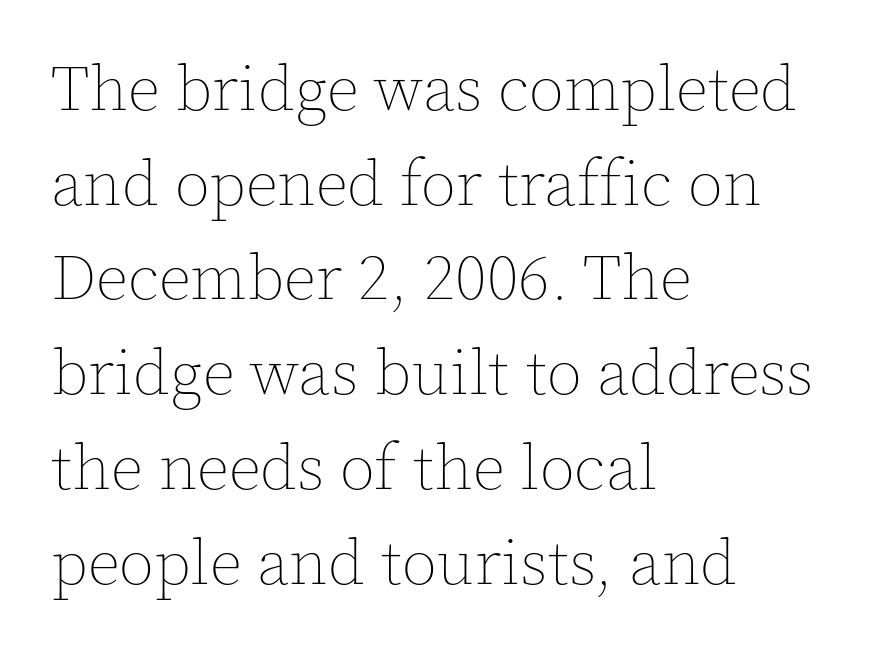
The image shows 64 px thin type, upright; set left-aligned, normal line spacing (1.48x), normal letter spacing, not underlined; a medium x-height.
